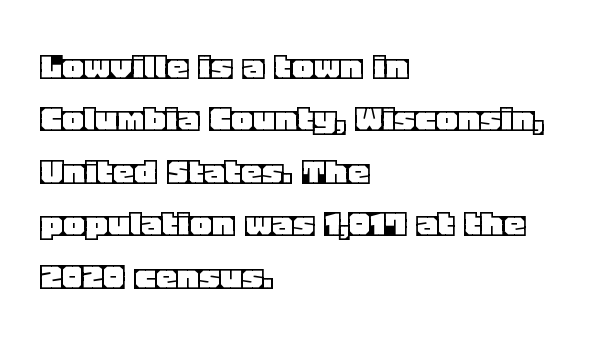
Leading matches the norm, producing a regular column. Tracking here is standard; glyphs follow each other at the usual distance. Is this a fixed-width face? No — the glyphs have proportional, varying widths. Compared with a centered layout, this one pins lines to the left instead.
